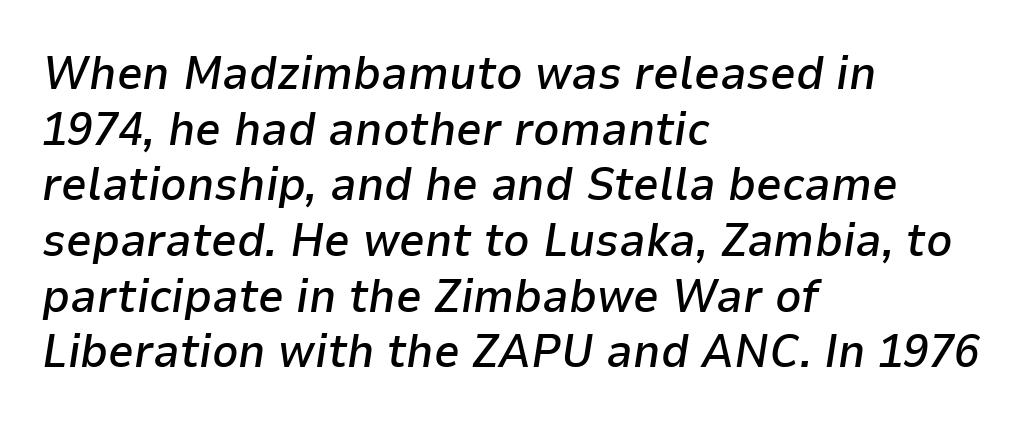
The image shows 46 px semibold type, italic (leaning right); set left-aligned, line spacing 1.21x, normal letter spacing, not underlined; low stroke contrast and a medium x-height.
